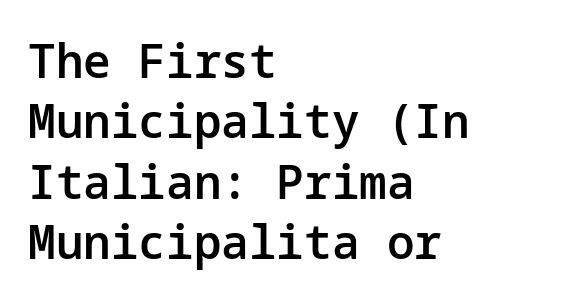
Q: Is the text bold? A: Semi-bold.
Q: Is the text italic (slanted)? A: No, it is upright.
Q: Is the typeface a serif or a sans-serif typeface? A: Sans-serif.
Q: Is the text underlined? A: No.
Q: How is the paragraph aligned? A: Left-aligned.
Q: Is the spacing between letters normal or unusually wide? A: Normal.
Q: Is the spacing between lines tight, normal or loose? A: Normal.
Q: Width (condensed, normal, or wide)? A: Normal.
Q: Stroke contrast? A: Low.
Q: x-height? A: Medium.
